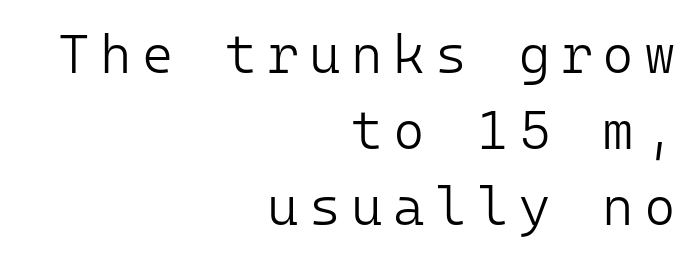
The image shows 54 px light sans-serif type, upright, monospaced; set right-aligned, normal line spacing (1.41x), not underlined; low stroke contrast and a medium x-height.
